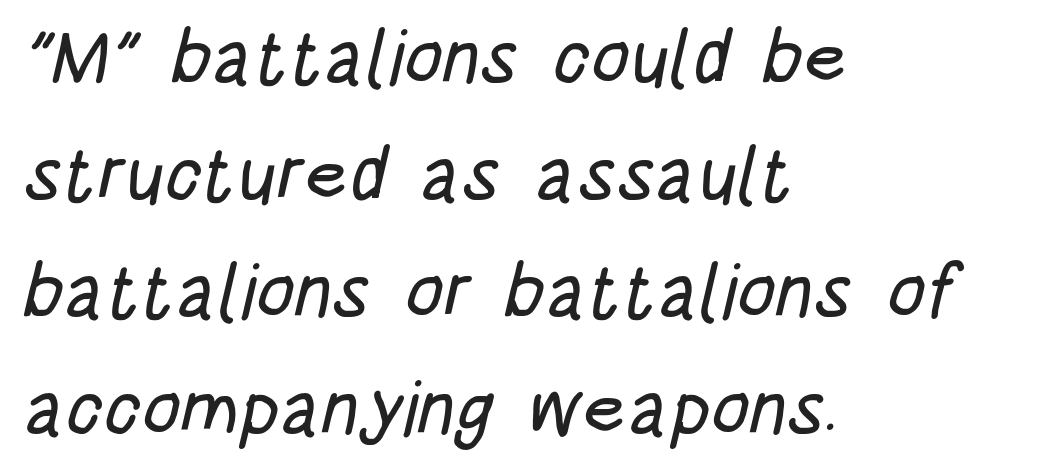
{"serif": "no", "width": "condensed", "stroke_contrast": "low", "x_height": "large", "monospaced": "no", "underline": "no", "align": "left", "line_spacing": "normal", "line_spacing_ratio": 1.54, "letter_spacing": "normal", "letter_spacing_em": 0.0, "glyph_px": 76}
